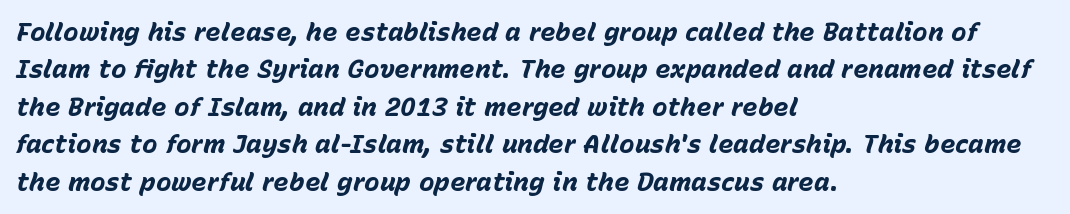
{"italic": "yes", "lean": "right", "slant_degrees": 15, "bold": "yes", "underline": "no", "align": "left", "line_spacing": "normal", "line_spacing_ratio": 1.44, "letter_spacing": "normal", "letter_spacing_em": 0.0, "glyph_px": 26}
